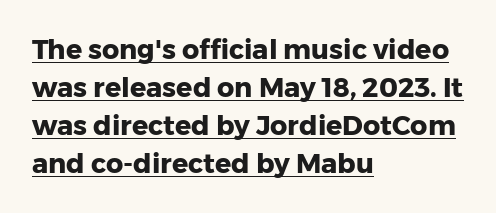
A typesetter would call this leading conventional body-copy spacing. Does a line run under the words? Yes, clearly. The font is running at its bold setting. In terms of posture, this sample is upright. This rendering leaves character spacing at its baseline value.
